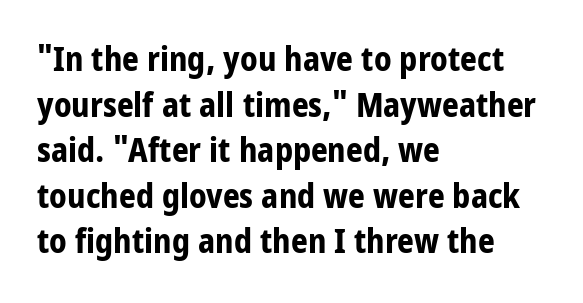
Reading down the column, the eye jumps a familiar distance to each next line. Bold? Absolutely — the strokes are thick and heavy. The letters advance in unequal steps, a hallmark of proportional type. Teacher's note: observe the even left margin — that is flush-left alignment. This is the regular roman posture of the typeface. Nope, no serifs anywhere on these letters.
